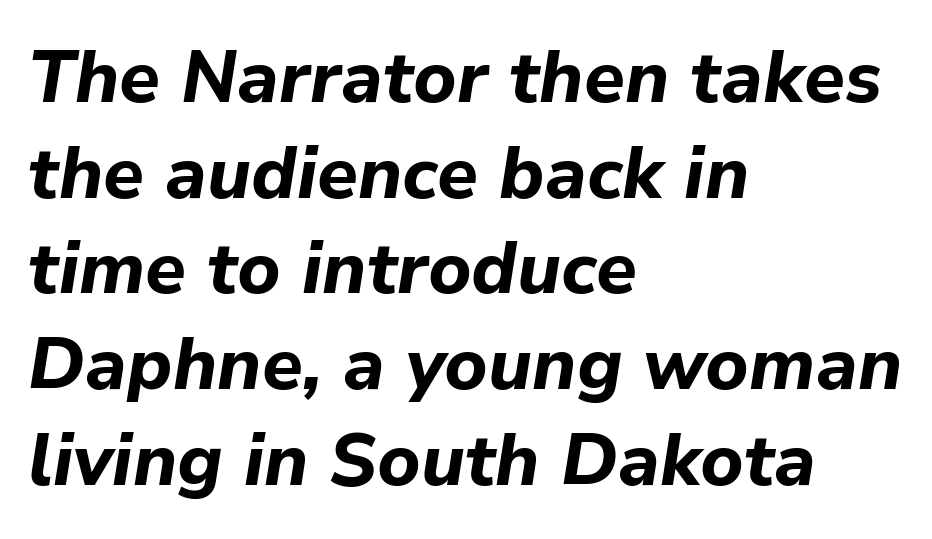
{"italic": "yes", "lean": "right", "slant_degrees": 9, "bold": "yes", "weight": "bold", "width": "normal", "stroke_contrast": "low", "x_height": "medium", "monospaced": "no", "underline": "no", "align": "left", "line_spacing": "normal", "line_spacing_ratio": 1.31, "letter_spacing": "normal", "letter_spacing_em": 0.0, "glyph_px": 73}
